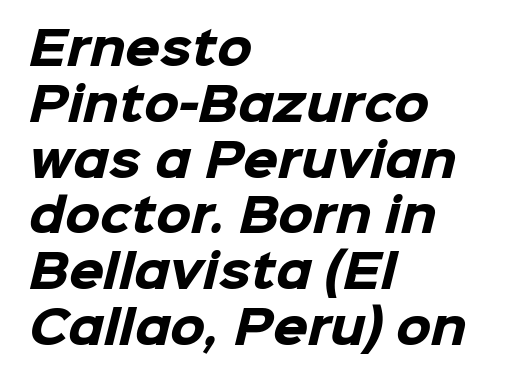
{"serif": "no", "bold": "yes", "weight": "heavy", "width": "normal", "stroke_contrast": "low", "x_height": "medium", "monospaced": "no", "underline": "no", "align": "left", "line_spacing_ratio": 1.24, "letter_spacing": "normal", "letter_spacing_em": 0.0, "glyph_px": 45}
